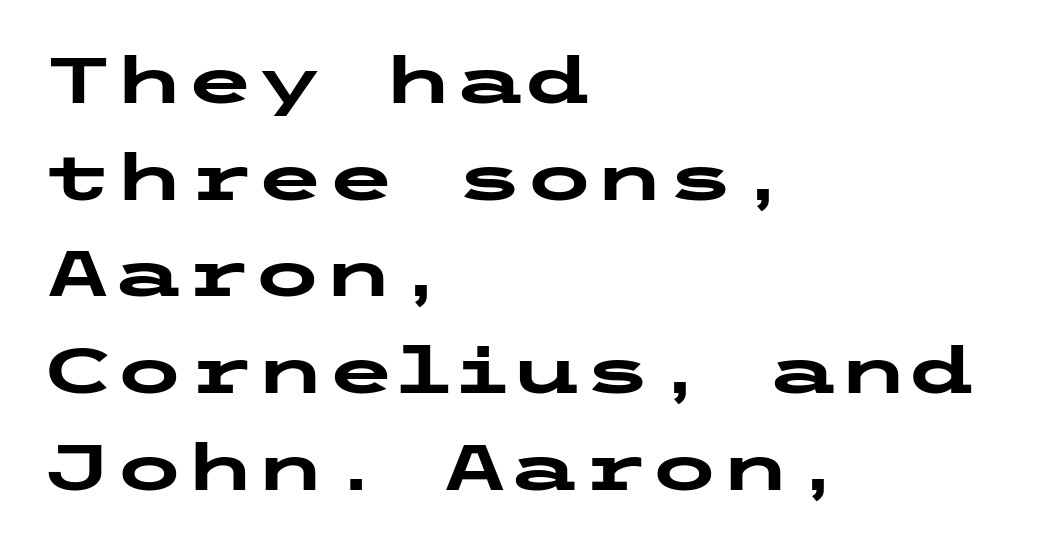
The rendering shows plain stroke endings on the letterforms — a sans-serif design. The lines sit at an ordinary, default distance from one another. As a designer I'd log this as weight 700, bold. Glyph-to-glyph distance matches everyday printed text. Short and long lines alike share a common starting point at left.
